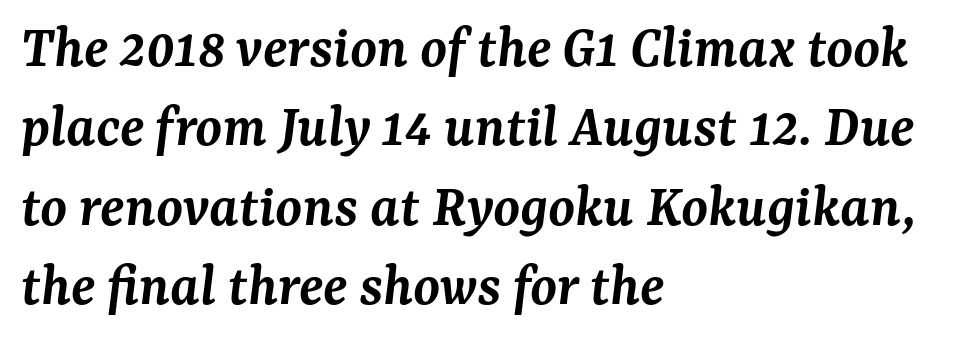
The image shows 61 px semibold serif type, italic (leaning right); set left-aligned, normal line spacing (1.3x), normal letter spacing, not underlined; medium stroke contrast and a medium x-height.
